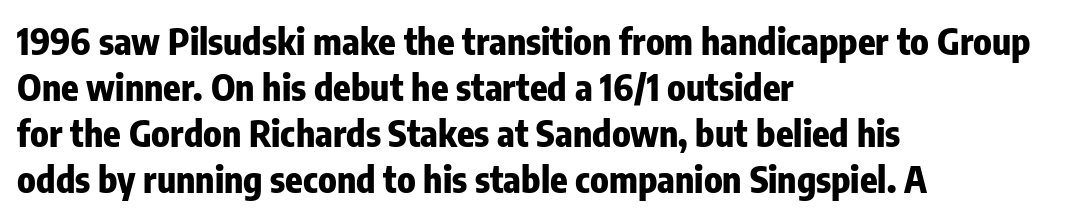
{"serif": "no", "italic": "no", "bold": "yes", "weight": "heavy", "width": "condensed", "stroke_contrast": "low", "x_height": "medium", "monospaced": "no", "underline": "no", "align": "left", "line_spacing": "normal", "line_spacing_ratio": 1.28, "letter_spacing": "normal", "letter_spacing_em": 0.0, "glyph_px": 36}
